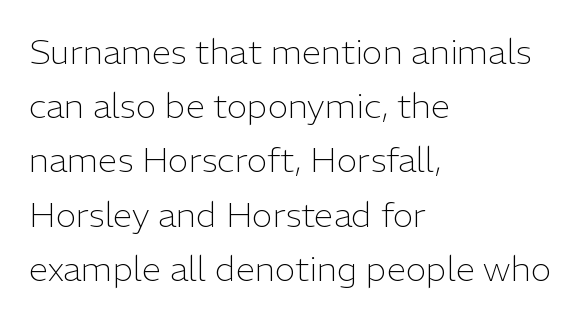
{"serif": "no", "italic": "no", "bold": "no", "weight": "light", "width": "normal", "stroke_contrast": "low", "x_height": "medium", "monospaced": "no", "underline": "no", "align": "left", "line_spacing": "normal", "line_spacing_ratio": 1.55, "letter_spacing": "normal", "letter_spacing_em": 0.0, "glyph_px": 35}
